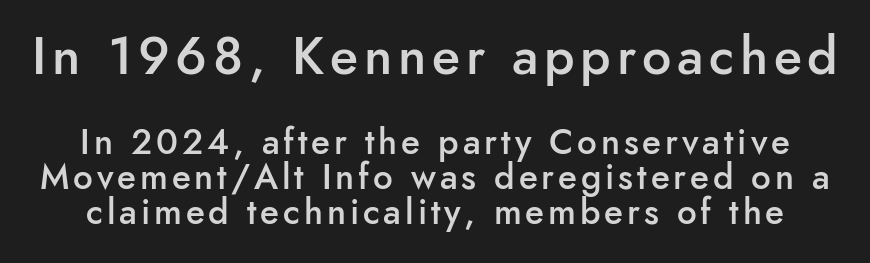
The image shows 52 px semibold sans-serif type, upright; set tight line spacing (1.0x), not underlined; the first (top) block is 1.49x larger; low stroke contrast and a small x-height.
